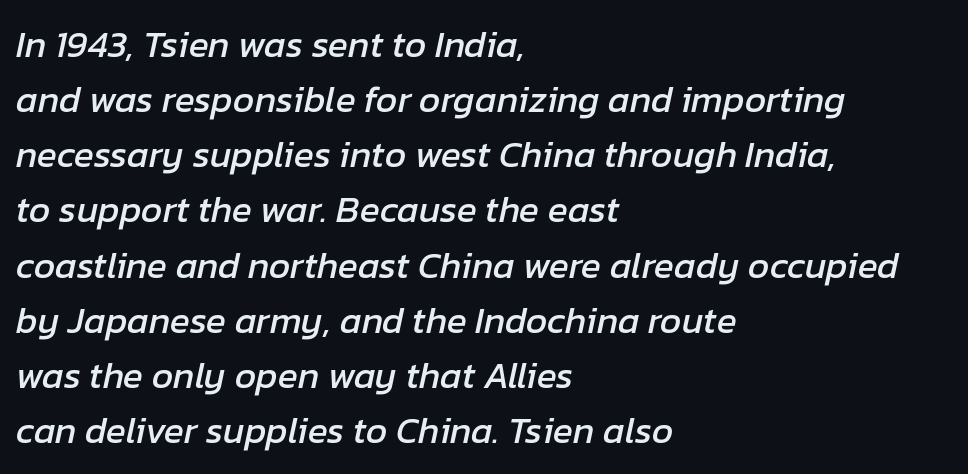
The image shows 37 px text type, italic (leaning right); set left-aligned, normal line spacing (1.49x), normal letter spacing, not underlined; low stroke contrast and a medium x-height.
